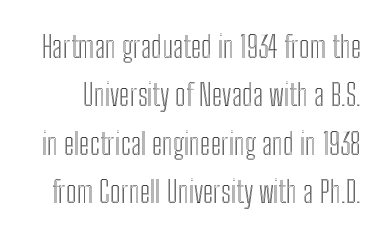
What stands out about the letter spacing? Nothing — it is the standard amount. Every stem runs plumb, perpendicular to the baseline. The words here are not underlined. Think of a printed novel: that variable character pitch is what you see here.
